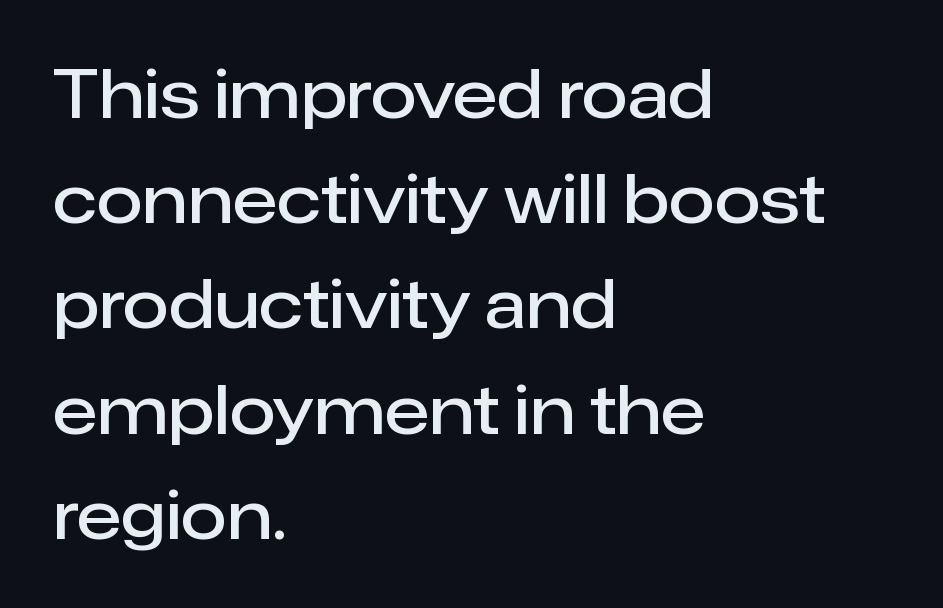
These lines are set flush left with a ragged right edge. Decoration check: the copy has no underline. Look at the stroke-to-counter ratio: somewhat heavy, a semibold. The tracking reads as untouched default to a designer's eye. No feet cap the strokes, marking this as sans-serif type. Is this a fixed-width face? No — the glyphs have proportional, varying widths.
